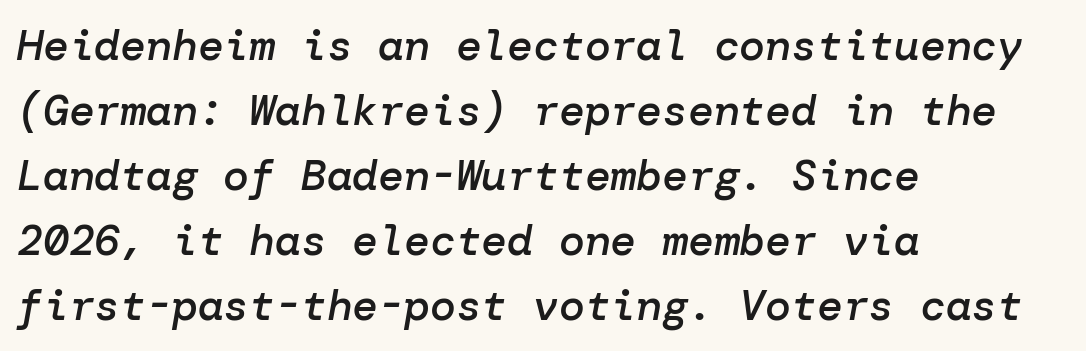
The image shows 43 px semibold type, italic (leaning right); set left-aligned, normal line spacing (1.51x), normal letter spacing, not underlined; low stroke contrast and a medium x-height.
